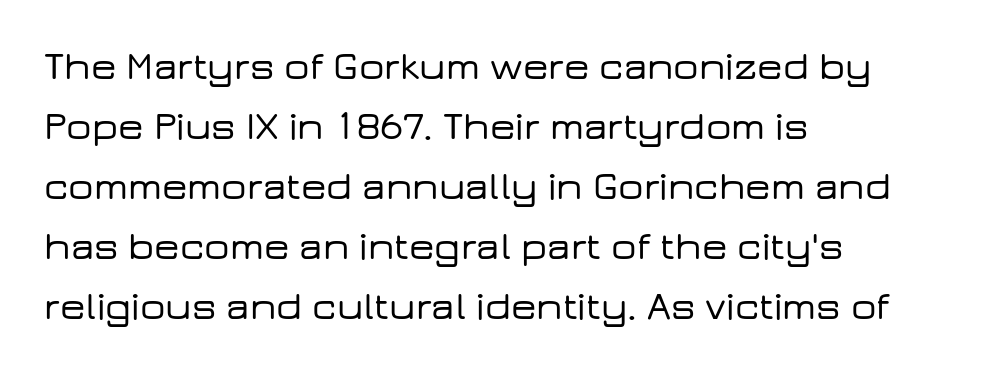
{"serif": "no", "italic": "no", "width": "wide", "stroke_contrast": "low", "x_height": "medium", "monospaced": "no", "underline": "no", "align": "left", "line_spacing": "normal", "line_spacing_ratio": 1.5, "letter_spacing": "normal", "letter_spacing_em": 0.0, "glyph_px": 40}
